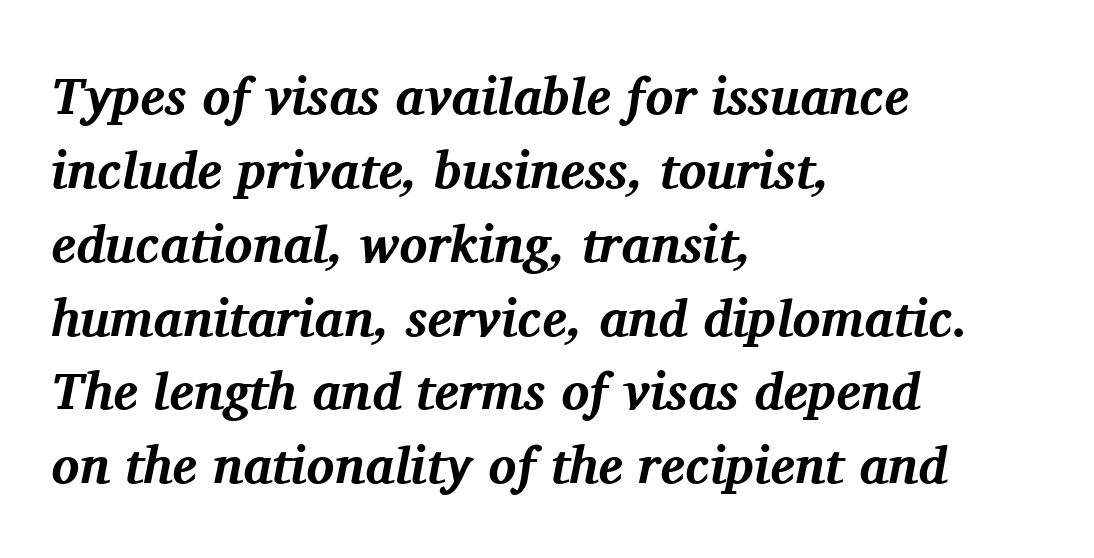
The image shows 52 px bold serif type, italic (leaning right); set left-aligned, normal line spacing (1.42x), normal letter spacing, not underlined; medium stroke contrast and a medium x-height.
